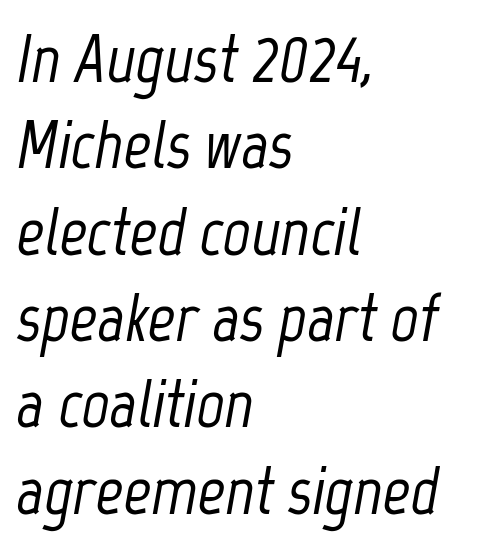
{"italic": "yes", "lean": "right", "slant_degrees": 12, "width": "condensed", "stroke_contrast": "low", "x_height": "medium", "monospaced": "no", "underline": "no", "align": "left", "line_spacing": "normal", "line_spacing_ratio": 1.27, "letter_spacing": "normal", "letter_spacing_em": 0.0, "glyph_px": 68}
